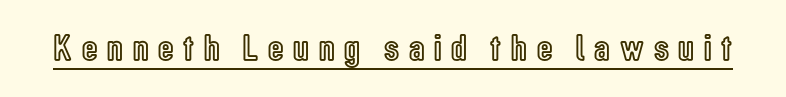
The tracking reads as deliberately expanded to a designer's eye. Here the designer chose a conventional face with non-uniform glyph widths. Style check: upright. Does a line run under the words? Yes, clearly.
